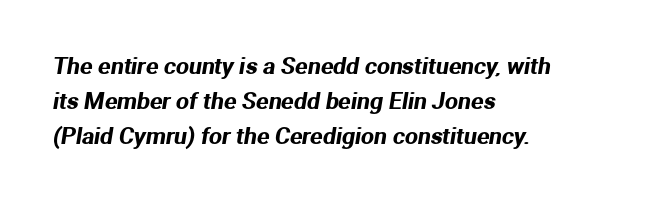
The rendering keeps characters at their native spacing. The zone under the glyphs is completely vacant. Teacher's note: observe the even left margin — that is flush-left alignment. Baseline-to-baseline distance is the conventional proportion of letter height.
